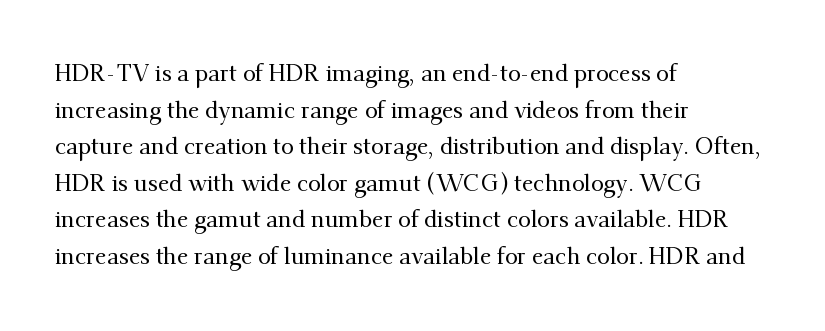
Q: Is the text italic (slanted)? A: No, it is upright.
Q: Is the text underlined? A: No.
Q: How is the paragraph aligned? A: Left-aligned.
Q: Is the spacing between letters normal or unusually wide? A: Normal.
Q: Is the spacing between lines tight, normal or loose? A: Normal.
